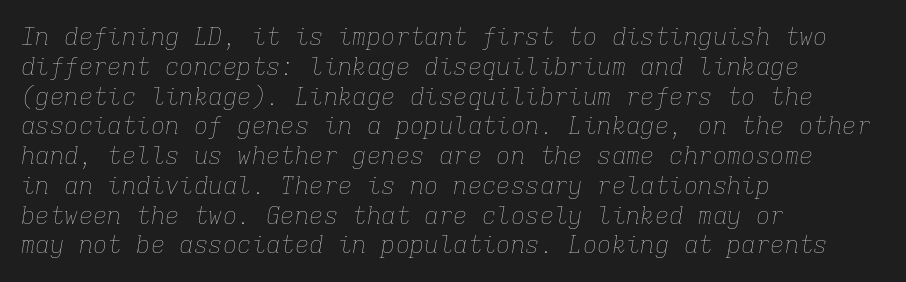
The image shows 24 px text type, italic (leaning right); set left-aligned, line spacing 1.24x, normal letter spacing, not underlined.
